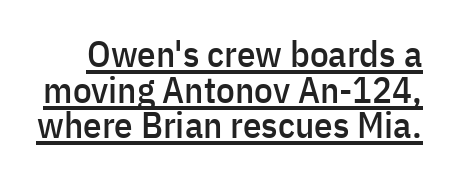
{"serif": "no", "italic": "no", "width": "condensed", "stroke_contrast": "low", "x_height": "medium", "monospaced": "no", "underline": "yes", "line_spacing": "tight", "line_spacing_ratio": 0.96, "letter_spacing": "normal", "letter_spacing_em": 0.0, "glyph_px": 37}
